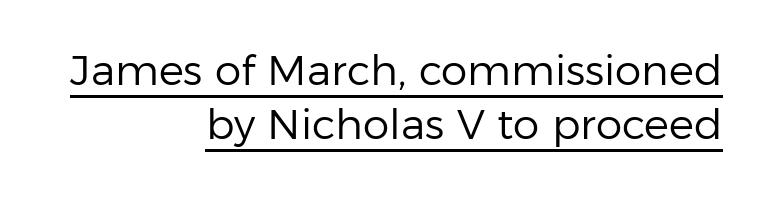
A normal amount of white space separates one row of letters from the next. Reading down the block, your eye finds every line finishing at a fixed right position. Weight: not bold — regular or lighter. Typographically, this falls in the sans-serif category. This is roman type, the default non-slanted kind.
